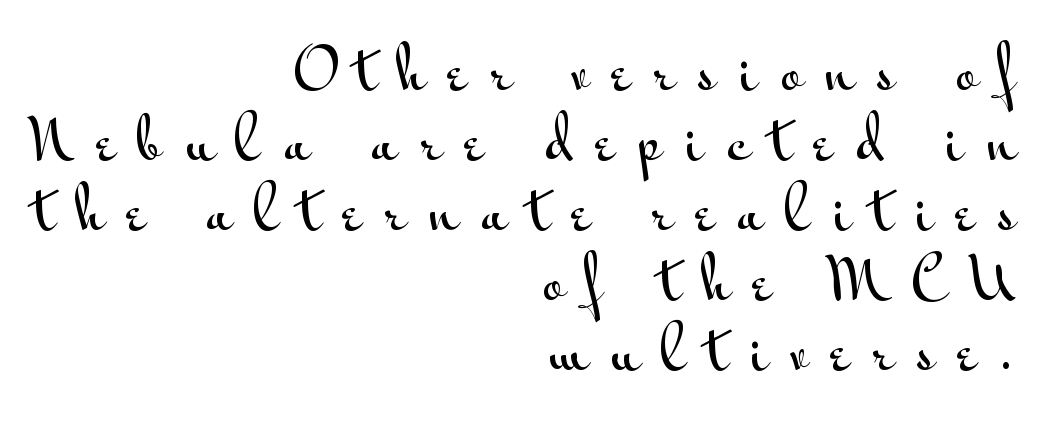
These lines are rendered in a variable-pitch font. Is the letter spacing exaggerated? Yes — the characters are pushed far apart. Serif or sans? Sans — the stroke terminals are bare. The specimen omits any rule beneath the text block's lines. This sample is right-justified, so line beginnings fall wherever the words allow.
